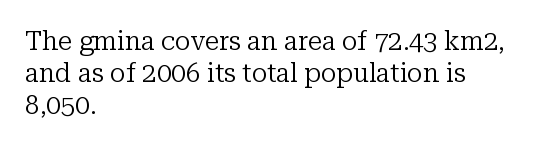
No letter is thick-stroked: the sample isn't bold. The lettering stays uniformly vertical, giving the passage a roman look. This sample uses plain, unmodified letter spacing. These lines stack with their left ends in a neat column. The gap between lines stays unmarked.
